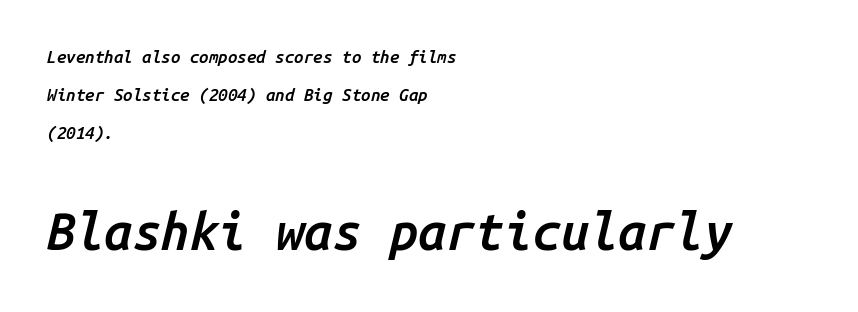
Rows of type keep a wide berth in the vertical direction. A student would call this left alignment; a typographer would say flush left, rag right. Here the second block reads like a headline and the first like body copy. Descender tails drop into unmarked territory. There is no visible air inserted between adjacent glyphs.
